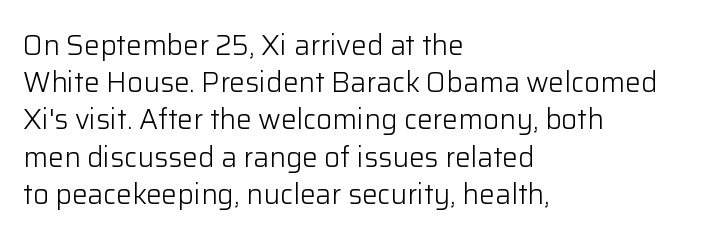
The typeface has the unassuming heft of standard copy or less. The paragraph shown leans on its left margin. The rendering shows plain stroke endings on the letterforms — a sans-serif design. This rendering leaves character spacing at its baseline value. Bare-footed words on every line. Tall strokes in this sample are plumb rather than angled.
